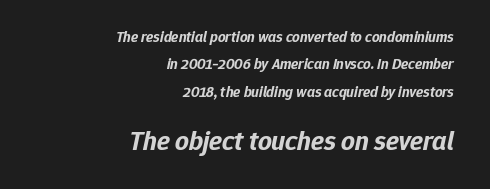
The image shows 27 px bold type, italic (leaning right); set right-aligned, line spacing 1.83x, normal letter spacing, not underlined; the second (bottom) block is 1.8x larger.
